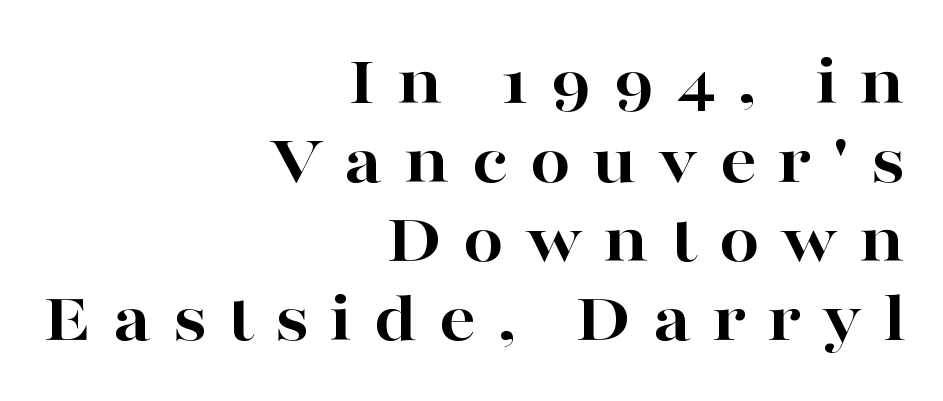
Q: Is the text bold? A: Yes.
Q: Is the text italic (slanted)? A: No, it is upright.
Q: Is the typeface a serif or a sans-serif typeface? A: Serif.
Q: Is the text underlined? A: No.
Q: How is the paragraph aligned? A: Right-aligned.
Q: Is the spacing between letters normal or unusually wide? A: Unusually wide.
Q: Is the spacing between lines tight, normal or loose? A: Tight.
Q: Width (condensed, normal, or wide)? A: Wide.
Q: Stroke contrast? A: High.
Q: x-height? A: Medium.
Q: Monospaced? A: No.
